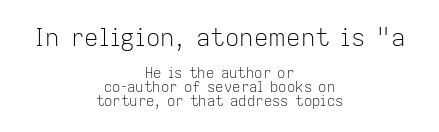
Caption: standard tracking, unaltered. Whoever set this made the first block the dominant, larger element. The rag falls on both sides of this text block equally. The zone under the glyphs is completely vacant. Notice how descenders almost collide with the ascenders below — that's tight leading.
